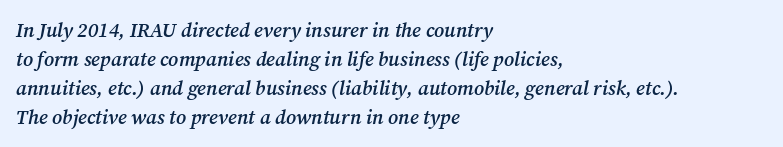
Q: Is the text bold? A: Semi-bold.
Q: Is the text italic (slanted)? A: Yes, it leans right by about 12 degrees.
Q: Is the text underlined? A: No.
Q: How is the paragraph aligned? A: Left-aligned.
Q: Is the spacing between letters normal or unusually wide? A: Normal.
Q: Is the spacing between lines tight, normal or loose? A: Normal.
